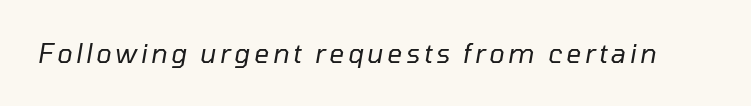
{"italic": "yes", "lean": "right", "slant_degrees": 10, "bold": "no", "underline": "no", "glyph_px": 26}
